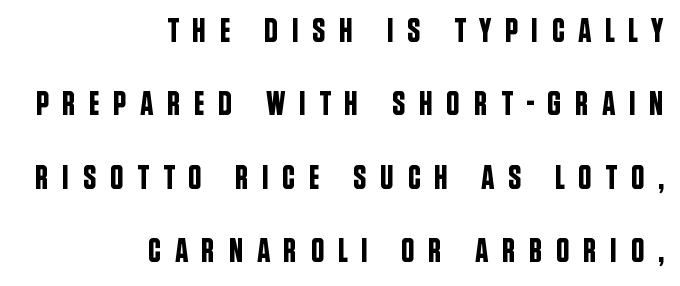
The image shows 34 px condensed sans-serif type, upright; set right-aligned, loose line spacing (2.16x), unusually wide letter spacing (+0.39 em), not underlined; low stroke contrast and a large x-height.
